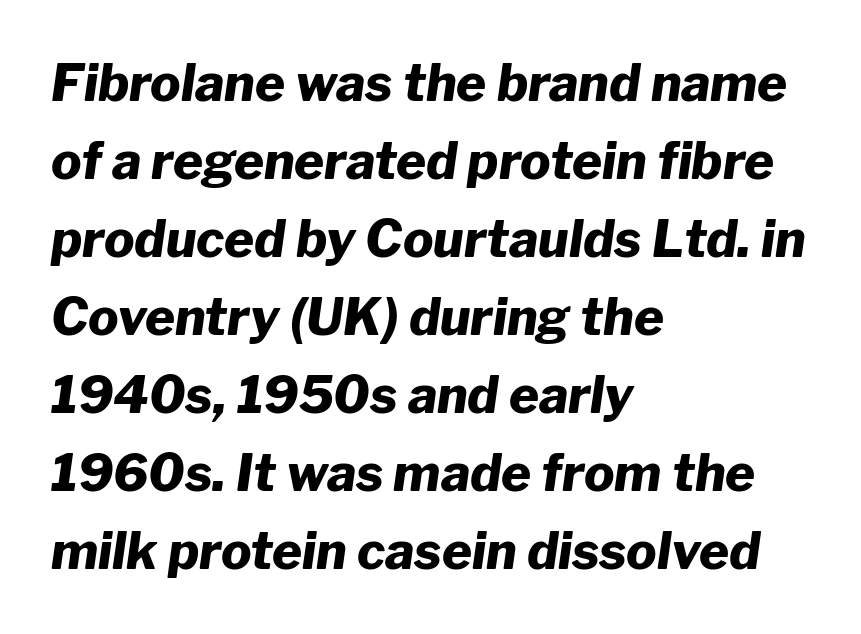
Check under the words: just untouched page. These lines are rendered in a variable-pitch font. This rendering leaves character spacing at its baseline value. In terms of leading, this rendering sits right in the middle. Teacher's note: observe the even left margin — that is flush-left alignment.
